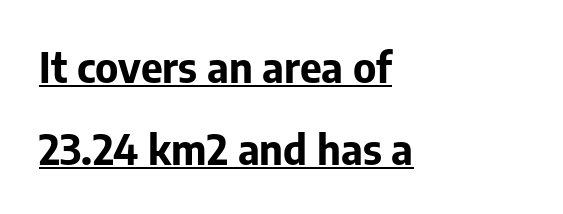
Q: Is the text bold? A: Yes.
Q: Is the text italic (slanted)? A: No, it is upright.
Q: Is the typeface a serif or a sans-serif typeface? A: Sans-serif.
Q: Is the text underlined? A: Yes.
Q: How is the paragraph aligned? A: Left-aligned.
Q: Is the spacing between letters normal or unusually wide? A: Normal.
Q: Is the spacing between lines tight, normal or loose? A: Loose.
Q: Width (condensed, normal, or wide)? A: Normal.
Q: Stroke contrast? A: Low.
Q: x-height? A: Medium.
Q: Monospaced? A: No.
